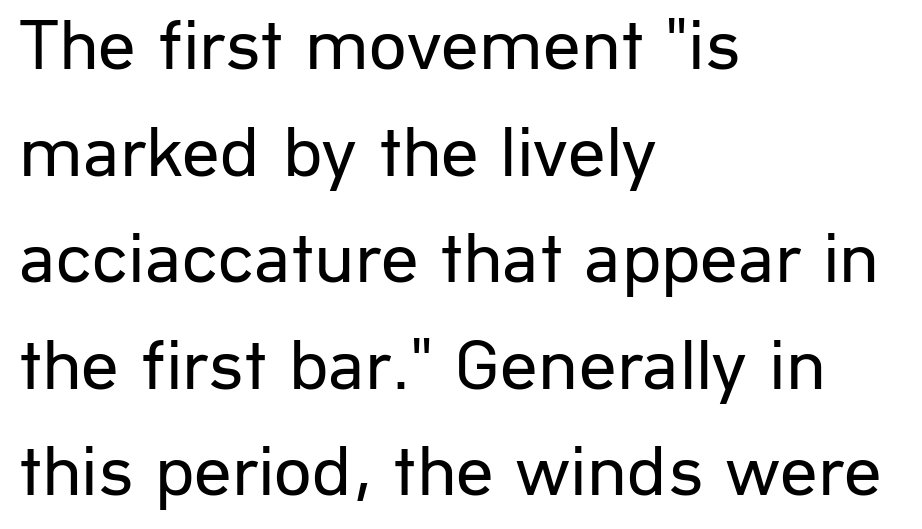
{"serif": "no", "italic": "no", "bold": "no", "weight": "regular", "width": "normal", "stroke_contrast": "low", "x_height": "medium", "monospaced": "no", "underline": "no", "align": "left", "line_spacing": "normal", "line_spacing_ratio": 1.44, "letter_spacing": "normal", "letter_spacing_em": 0.0, "glyph_px": 74}
